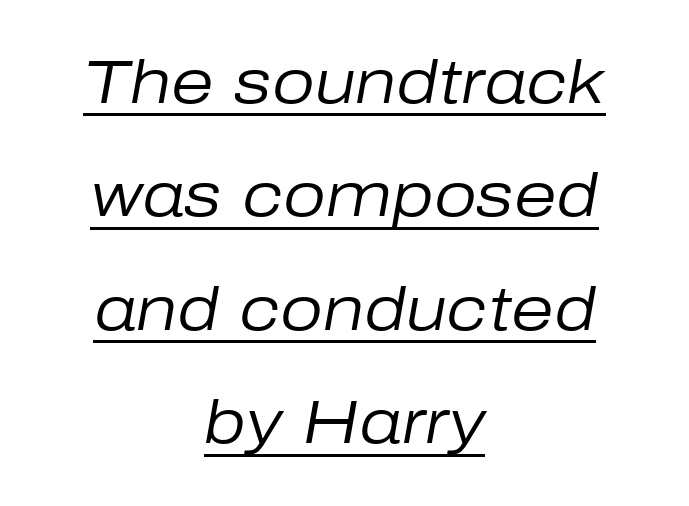
Somebody hit Ctrl+U on this one — the words are underlined. Ink coverage per letter is moderate at most. If you drew a line through each stem, it would be angled. Letter spacing: default. Short and long lines alike share a common midpoint. Do the characters align in a grid? No, the font is proportional.
